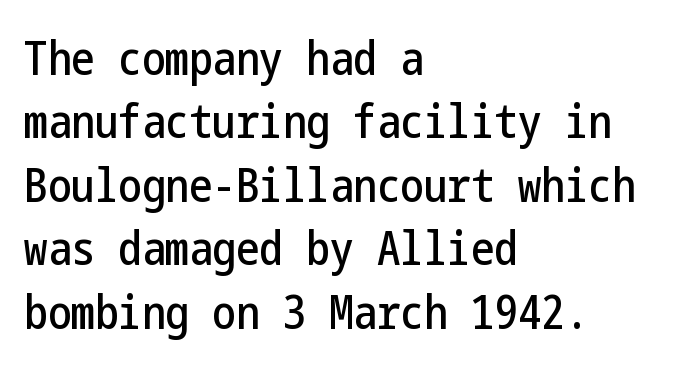
{"serif": "no", "italic": "no", "width": "condensed", "stroke_contrast": "low", "x_height": "medium", "underline": "no", "align": "left", "line_spacing": "normal", "line_spacing_ratio": 1.35, "letter_spacing": "normal", "letter_spacing_em": 0.0, "glyph_px": 47}
